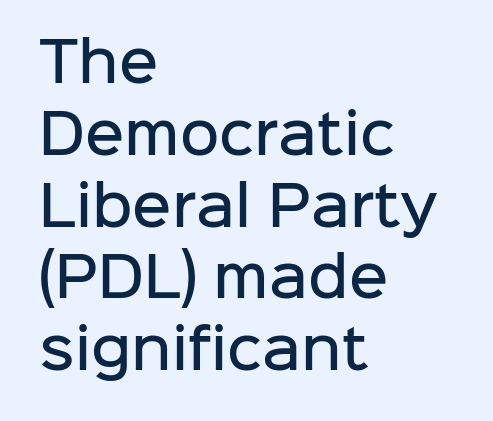
The image shows 54 px semibold sans-serif type, upright; set left-aligned, normal line spacing (1.33x), normal letter spacing, not underlined; low stroke contrast and a medium x-height.
